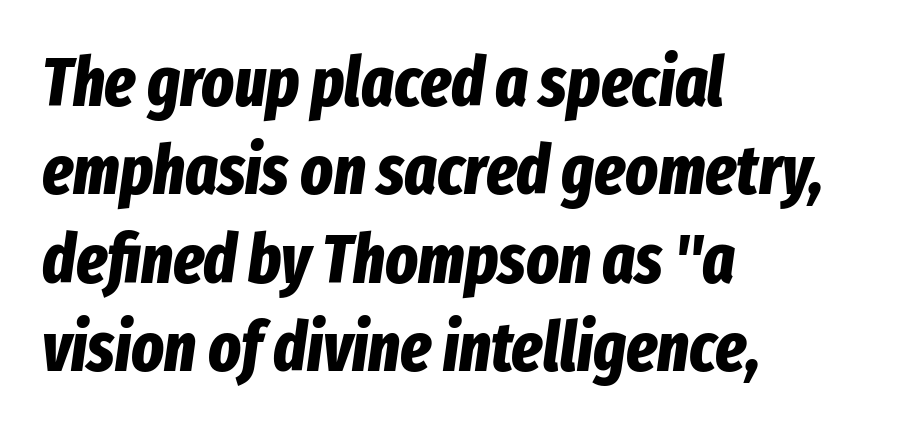
{"italic": "yes", "lean": "right", "slant_degrees": 8, "bold": "yes", "weight": "bold", "width": "condensed", "stroke_contrast": "low", "x_height": "medium", "monospaced": "no", "underline": "no", "align": "left", "line_spacing": "normal", "line_spacing_ratio": 1.3, "letter_spacing": "normal", "letter_spacing_em": 0.0, "glyph_px": 68}
